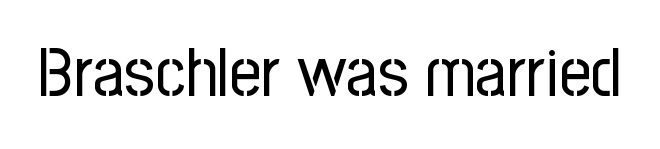
{"serif": "no", "italic": "no", "bold": "no", "weight": "regular", "width": "condensed", "stroke_contrast": "low", "x_height": "medium", "monospaced": "no", "underline": "no", "letter_spacing": "normal", "letter_spacing_em": 0.0, "glyph_px": 69}
